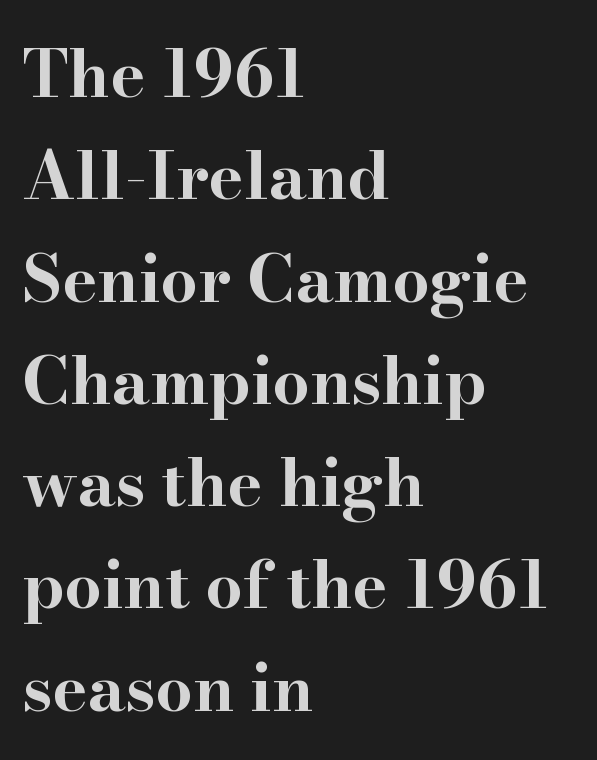
The image shows 66 px bold, wide serif type, upright; set left-aligned, normal line spacing (1.55x), normal letter spacing, not underlined; high stroke contrast and a small x-height.
